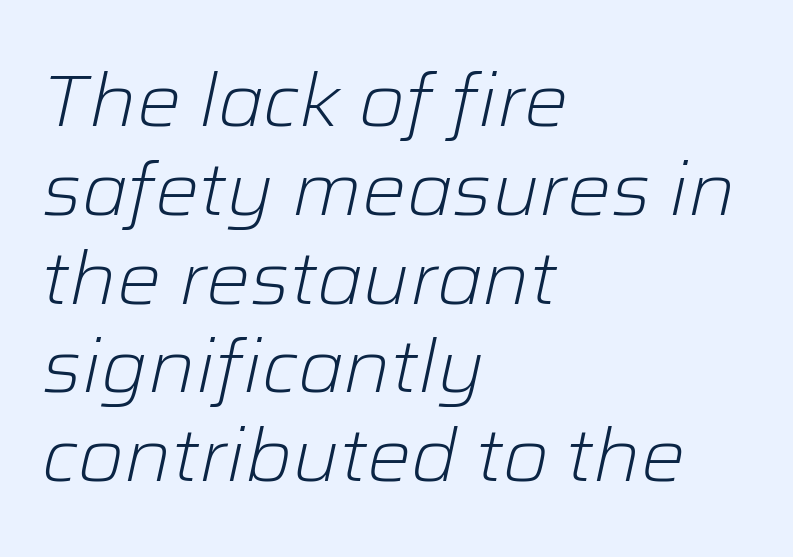
Q: Is the text bold? A: No.
Q: Is the text italic (slanted)? A: Yes, it leans right by about 12 degrees.
Q: Is the text underlined? A: No.
Q: How is the paragraph aligned? A: Left-aligned.
Q: Is the spacing between letters normal or unusually wide? A: Normal.
Q: Width (condensed, normal, or wide)? A: Normal.
Q: Stroke contrast? A: Low.
Q: x-height? A: Medium.
Q: Monospaced? A: No.
